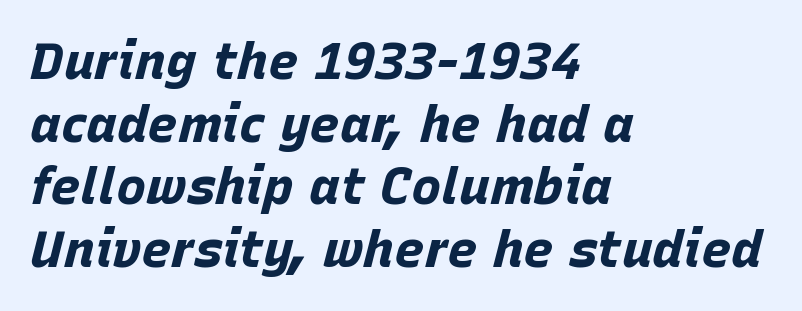
These lines are rendered in a variable-pitch font. Observe the ordinary spacing: letters are neighbours, not strangers. Rendered with sloped, italic letterforms. The strip under each line holds only bare page. Teacher's note: observe the even left margin — that is flush-left alignment.
